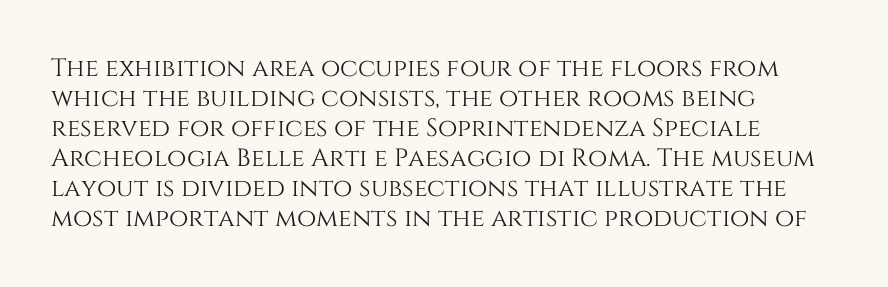
The image shows 25 px text type, upright; set left-aligned, line spacing 1.2x, normal letter spacing, not underlined.
